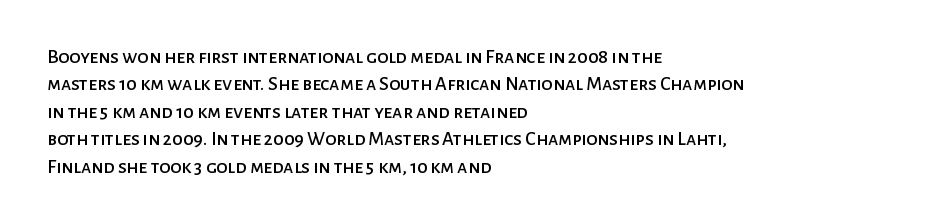
{"italic": "no", "underline": "no", "align": "left", "line_spacing": "normal", "line_spacing_ratio": 1.37, "letter_spacing": "normal", "letter_spacing_em": 0.0, "glyph_px": 20}
